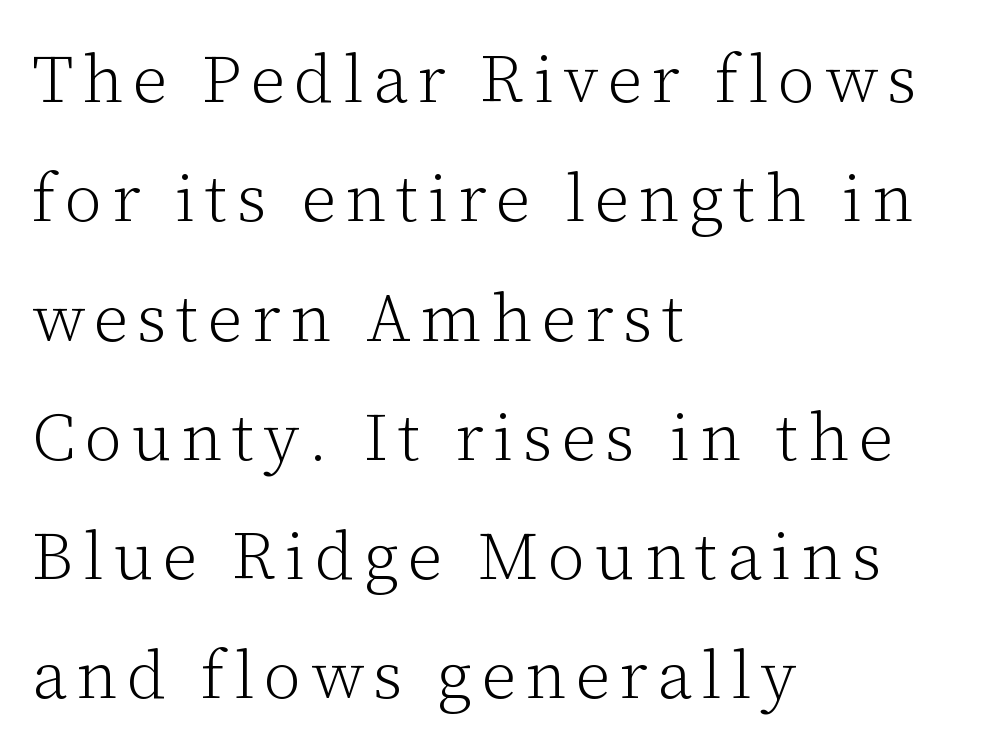
This sample uses an upright cut, with every glyph sitting square on the baseline. Unbolded letterforms with no extra heft. Clear beneath every line of the passage. Looks like regular typesetting: each glyph gets only the width it needs. Caption: multi-line text, flush left, ragged right. Font category for this specimen: serif.
